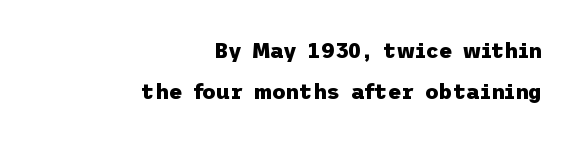
{"italic": "no", "bold": "yes", "underline": "no", "align": "right", "line_spacing": "loose", "line_spacing_ratio": 1.97, "letter_spacing": "normal", "letter_spacing_em": 0.0, "glyph_px": 21}
